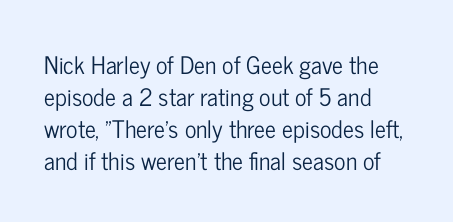
{"italic": "no", "underline": "no", "align": "left", "line_spacing": "normal", "line_spacing_ratio": 1.34, "letter_spacing": "normal", "letter_spacing_em": 0.0, "glyph_px": 24}
